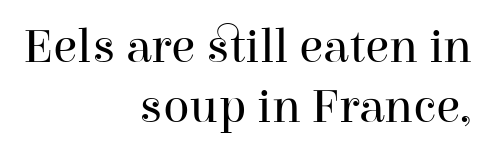
Q: Is the text bold? A: No.
Q: Is the text italic (slanted)? A: No, it is upright.
Q: Is the typeface a serif or a sans-serif typeface? A: Serif.
Q: Is the text underlined? A: No.
Q: How is the paragraph aligned? A: Right-aligned.
Q: Is the spacing between letters normal or unusually wide? A: Normal.
Q: Width (condensed, normal, or wide)? A: Normal.
Q: Stroke contrast? A: High.
Q: x-height? A: Medium.
Q: Monospaced? A: No.
